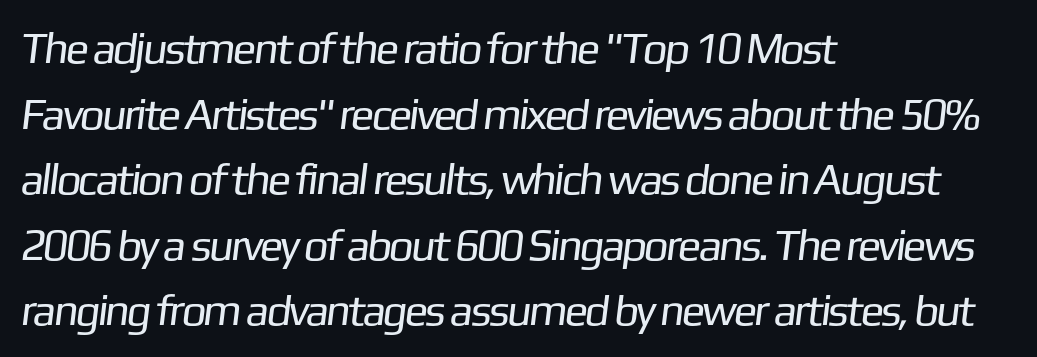
The image shows 44 px regular-weight sans-serif type; set left-aligned, normal line spacing (1.49x), normal letter spacing, not underlined; low stroke contrast and a medium x-height.
